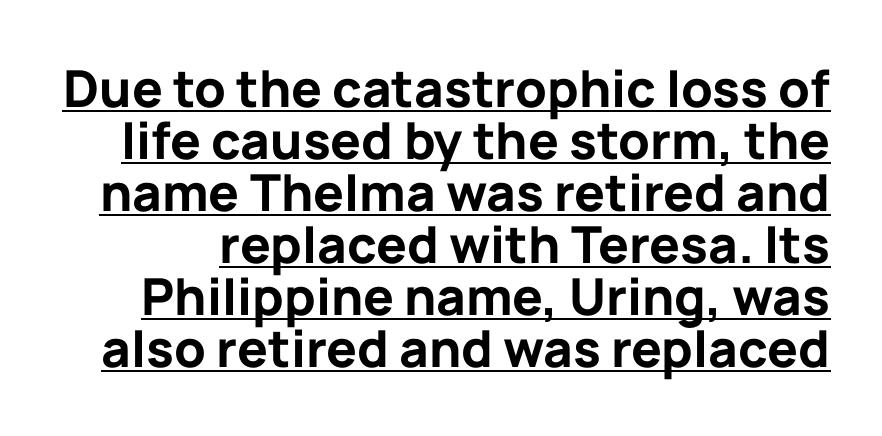
The image shows 51 px bold sans-serif type, upright; set tight line spacing (1.02x), normal letter spacing, underlined; low stroke contrast and a medium x-height.
